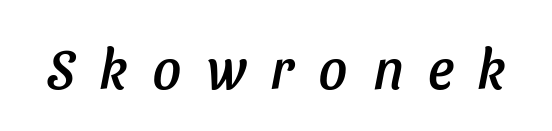
{"width": "normal", "stroke_contrast": "low", "x_height": "medium", "monospaced": "no", "underline": "no", "letter_spacing": "wide", "letter_spacing_em": 0.44, "glyph_px": 56}
